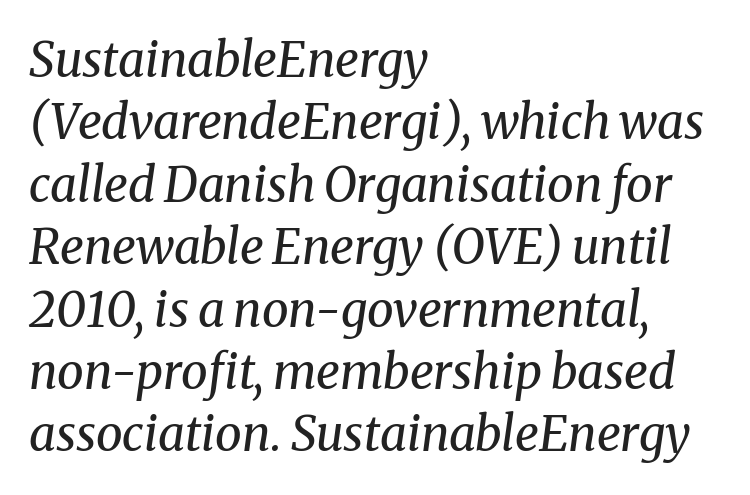
Unlike a clean sans, this face finishes its strokes with serifs. These lines stack with their left ends in a neat column. Each letter keeps its own natural width here, so spacing adapts to shape. Weight class: somewhere from thin through regular.
